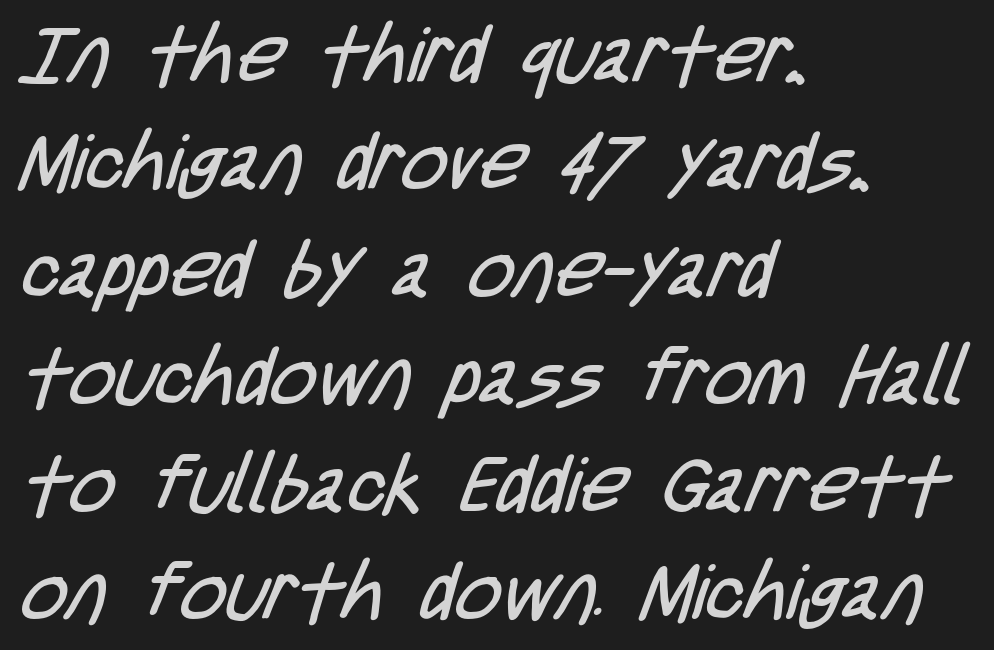
The horizontal fit of the characters is conventional and even. Notice how the passage keeps a crisp vertical edge on the left only. A typesetter would call this proportional, since set widths differ per character. The string is rendered with underlining switched off.
